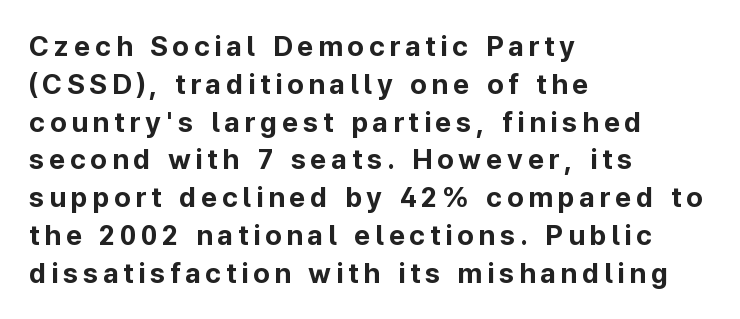
The image shows 28 px bold sans-serif type, upright; set left-aligned, normal line spacing (1.35x), not underlined; low stroke contrast and a medium x-height.
